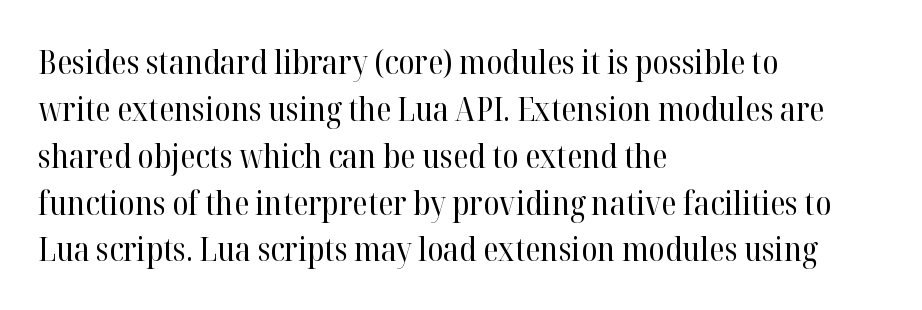
The image shows 33 px regular-weight serif type, upright; set left-aligned, normal line spacing (1.42x), normal letter spacing, not underlined; high stroke contrast and a medium x-height.
